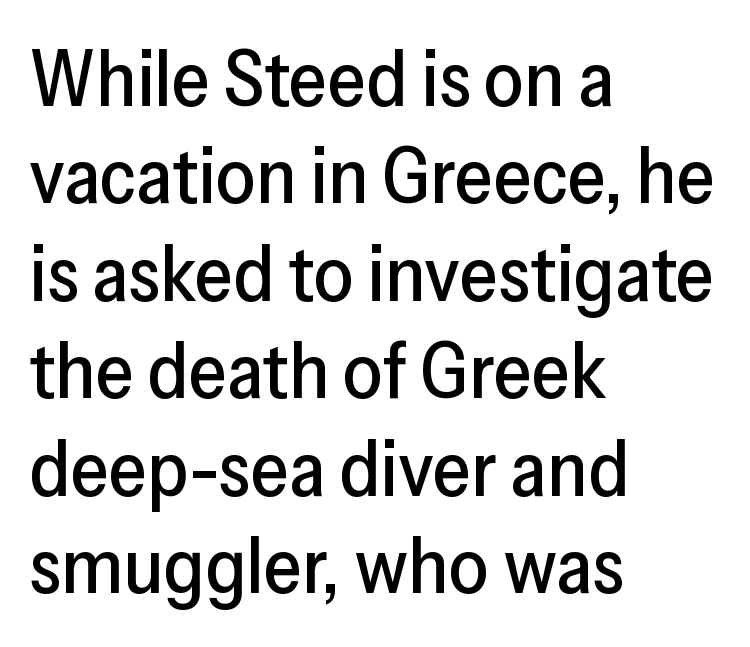
The image shows 78 px sans-serif type, upright; set left-aligned, normal line spacing (1.25x), normal letter spacing, not underlined; low stroke contrast and a medium x-height.
